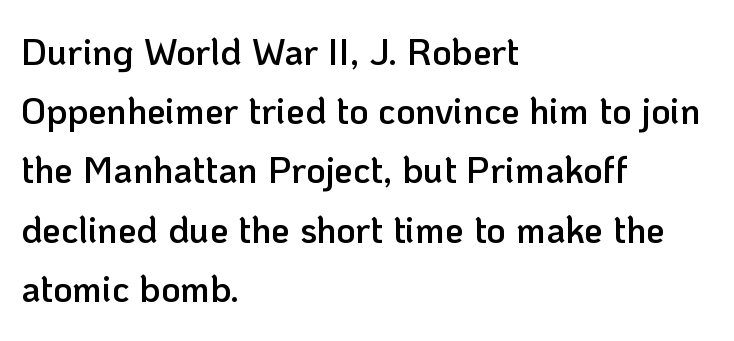
Q: Is the text bold? A: Semi-bold.
Q: Is the text italic (slanted)? A: No, it is upright.
Q: Is the typeface a serif or a sans-serif typeface? A: Sans-serif.
Q: Is the text underlined? A: No.
Q: How is the paragraph aligned? A: Left-aligned.
Q: Is the spacing between letters normal or unusually wide? A: Normal.
Q: Is the spacing between lines tight, normal or loose? A: Normal.
Q: Width (condensed, normal, or wide)? A: Normal.
Q: Stroke contrast? A: Low.
Q: x-height? A: Medium.
Q: Monospaced? A: No.
